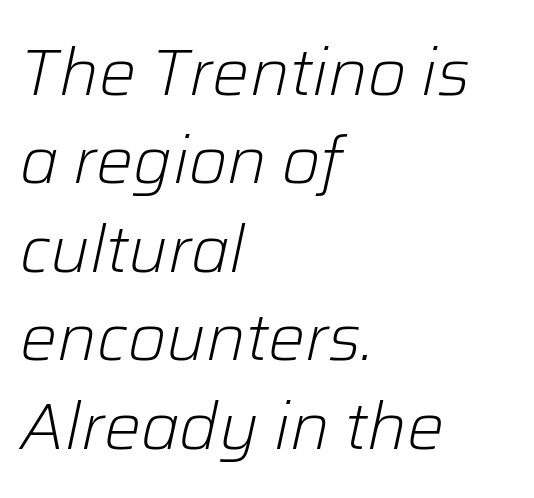
The image shows 66 px light type, italic (leaning right); set left-aligned, normal line spacing (1.34x), normal letter spacing, not underlined; low stroke contrast and a medium x-height.
